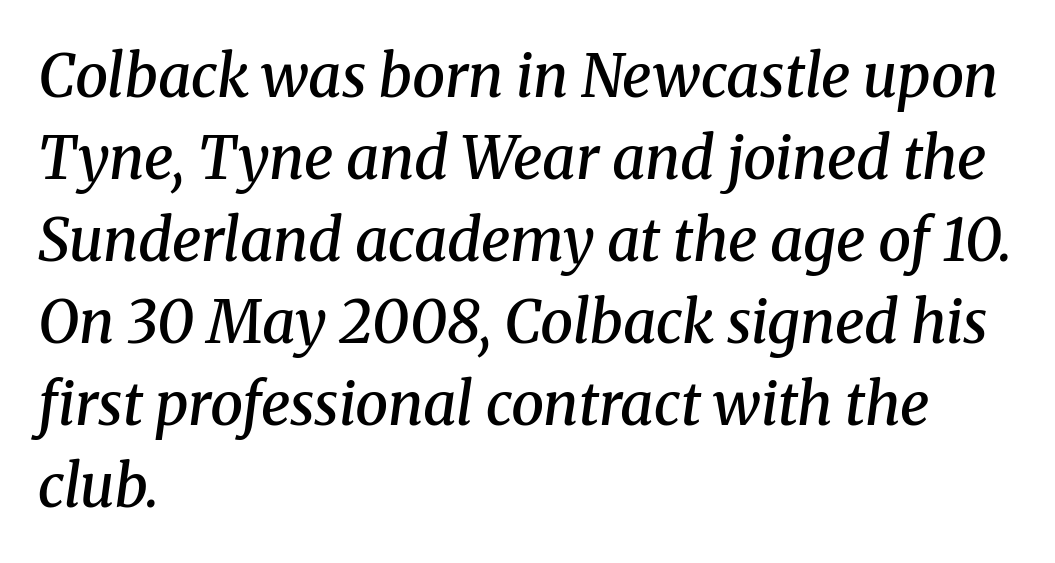
This rendering uses left alignment, leaving the right contour irregular. Type without underlining. Varying glyph widths throughout — classic text-font behaviour. Evenly set lines give the paragraph a standard silhouette. Check where the strokes stop: tiny serifs finish them off. How are the letters spaced? Ordinarily, with no added tracking.
